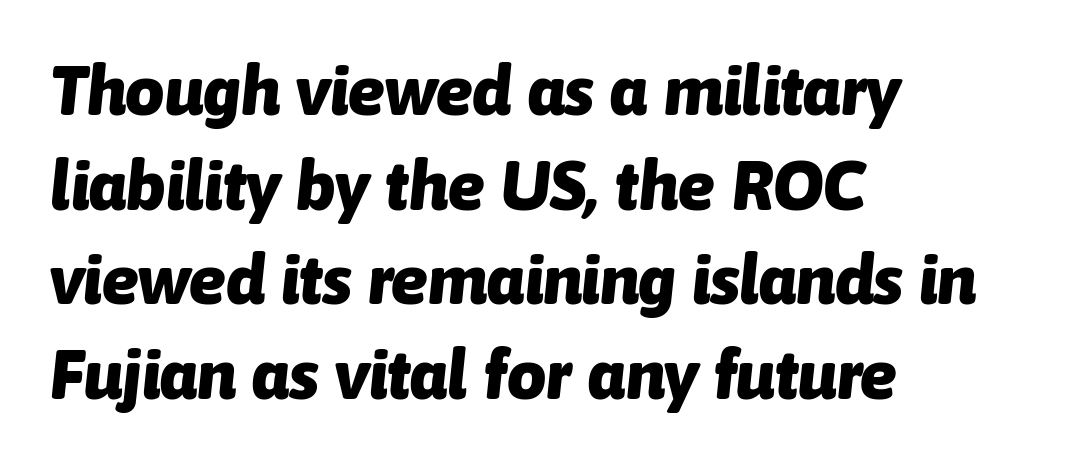
The image shows 69 px heavy type, italic (leaning right); set left-aligned, normal line spacing (1.37x), normal letter spacing, not underlined; low stroke contrast and a medium x-height.
